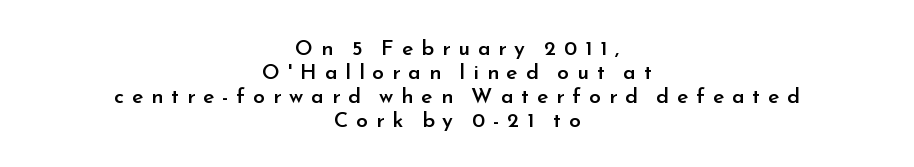
Q: Is the text bold? A: Semi-bold.
Q: Is the text italic (slanted)? A: No, it is upright.
Q: Is the text underlined? A: No.
Q: How is the paragraph aligned? A: Centered.
Q: Is the spacing between letters normal or unusually wide? A: Unusually wide.
Q: Is the spacing between lines tight, normal or loose? A: Tight.
